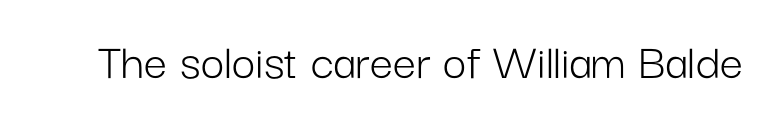
{"serif": "no", "italic": "no", "bold": "no", "weight": "light", "width": "normal", "stroke_contrast": "low", "x_height": "medium", "monospaced": "no", "underline": "no", "letter_spacing": "normal", "letter_spacing_em": 0.0, "glyph_px": 52}
